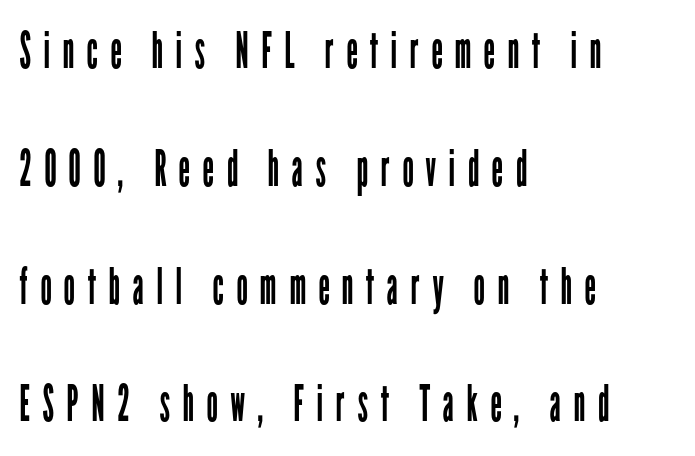
The image shows 51 px regular-weight, condensed sans-serif type, upright; set left-aligned, loose line spacing (2.31x), unusually wide letter spacing (+0.24 em), not underlined; low stroke contrast and a medium x-height.
